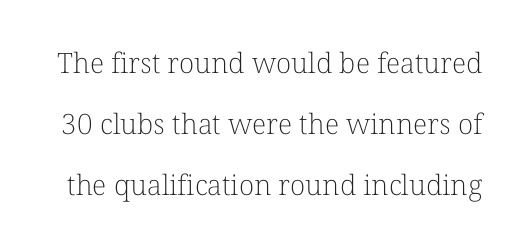
Q: Is the text bold? A: No.
Q: Is the text italic (slanted)? A: No, it is upright.
Q: Is the typeface a serif or a sans-serif typeface? A: Serif.
Q: Is the text underlined? A: No.
Q: Is the spacing between letters normal or unusually wide? A: Normal.
Q: Is the spacing between lines tight, normal or loose? A: Loose.
Q: Width (condensed, normal, or wide)? A: Normal.
Q: Stroke contrast? A: Low.
Q: x-height? A: Medium.
Q: Monospaced? A: No.
